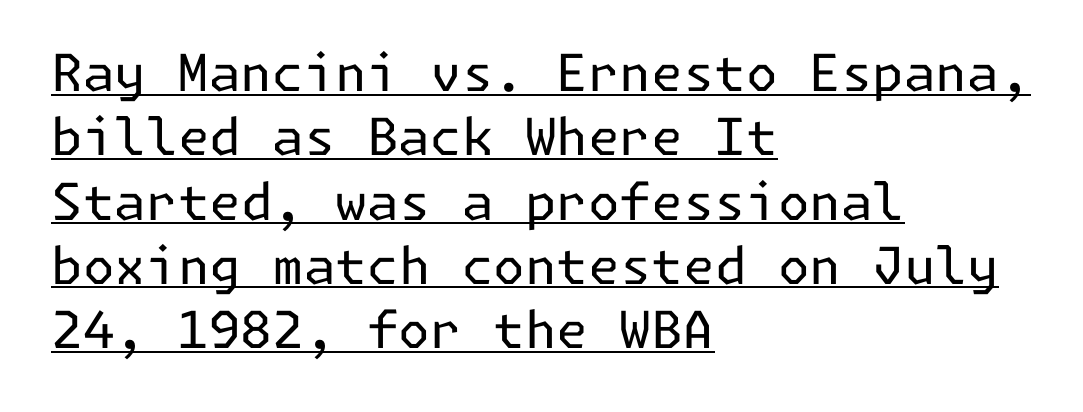
Q: Is the text bold? A: No.
Q: Is the text italic (slanted)? A: No, it is upright.
Q: Is the typeface a serif or a sans-serif typeface? A: Sans-serif.
Q: Is the text underlined? A: Yes.
Q: How is the paragraph aligned? A: Left-aligned.
Q: Is the spacing between letters normal or unusually wide? A: Normal.
Q: Is the spacing between lines tight, normal or loose? A: Normal.
Q: Width (condensed, normal, or wide)? A: Normal.
Q: Stroke contrast? A: Low.
Q: x-height? A: Medium.
